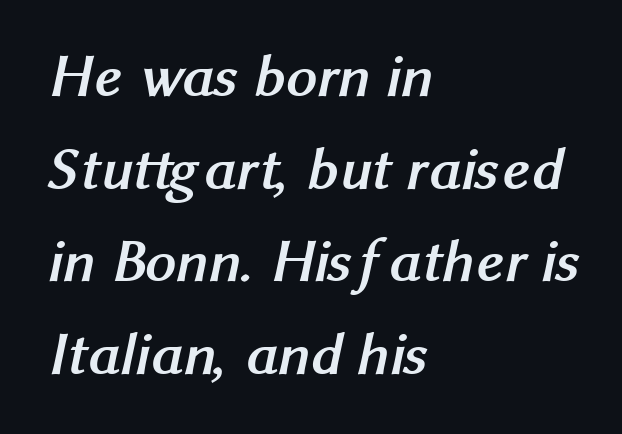
{"serif": "no", "bold": "yes", "weight": "semibold", "width": "normal", "stroke_contrast": "medium", "x_height": "medium", "monospaced": "no", "underline": "no", "align": "left", "line_spacing": "normal", "line_spacing_ratio": 1.52, "letter_spacing": "normal", "letter_spacing_em": 0.0, "glyph_px": 61}
